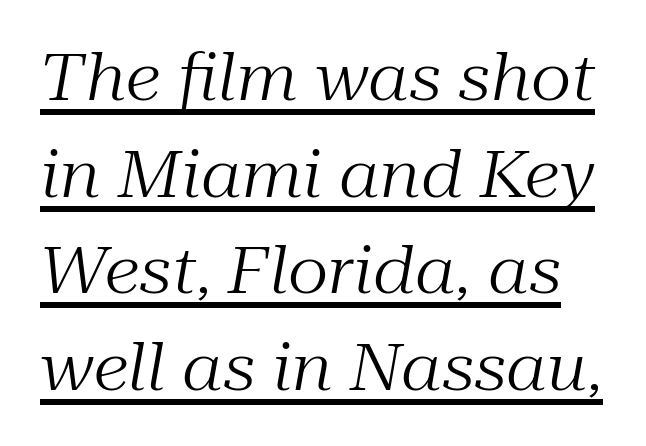
This rendering features underlined lettering. This sample keeps an unexceptional amount of space between lines. Examine the stroke ends and you'll spot serifs. There's an unmistakable incline to the writing here. In terms of letterspacing, this is plain default setting.
